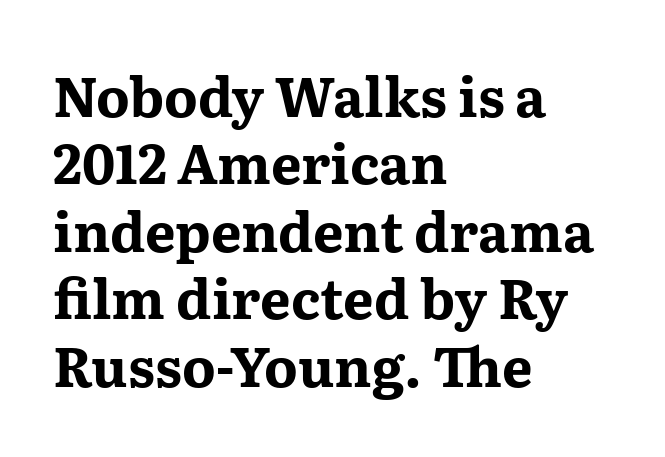
Q: Is the text bold? A: Yes.
Q: Is the text italic (slanted)? A: No, it is upright.
Q: Is the typeface a serif or a sans-serif typeface? A: Serif.
Q: Is the text underlined? A: No.
Q: How is the paragraph aligned? A: Left-aligned.
Q: Is the spacing between letters normal or unusually wide? A: Normal.
Q: Is the spacing between lines tight, normal or loose? A: Normal.
Q: Width (condensed, normal, or wide)? A: Wide.
Q: Stroke contrast? A: Medium.
Q: x-height? A: Medium.
Q: Monospaced? A: No.
